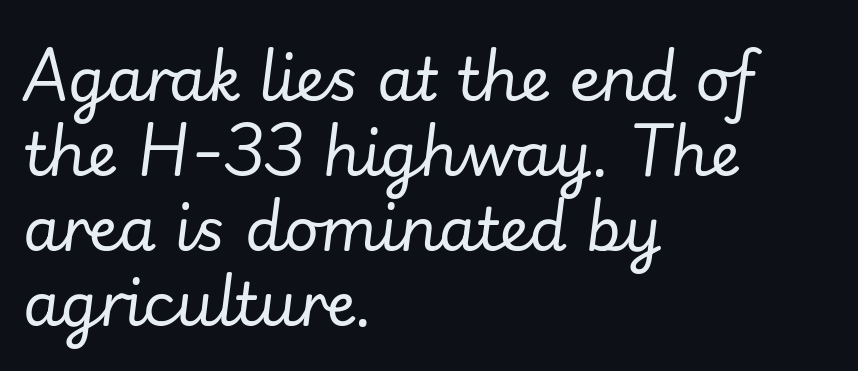
Q: Is the text bold? A: No.
Q: Is the text italic (slanted)? A: Yes, it leans right by about 7 degrees.
Q: Is the text underlined? A: No.
Q: How is the paragraph aligned? A: Left-aligned.
Q: Is the spacing between letters normal or unusually wide? A: Normal.
Q: Is the spacing between lines tight, normal or loose? A: Normal.
Q: Width (condensed, normal, or wide)? A: Normal.
Q: Stroke contrast? A: Low.
Q: x-height? A: Small.
Q: Monospaced? A: No.
